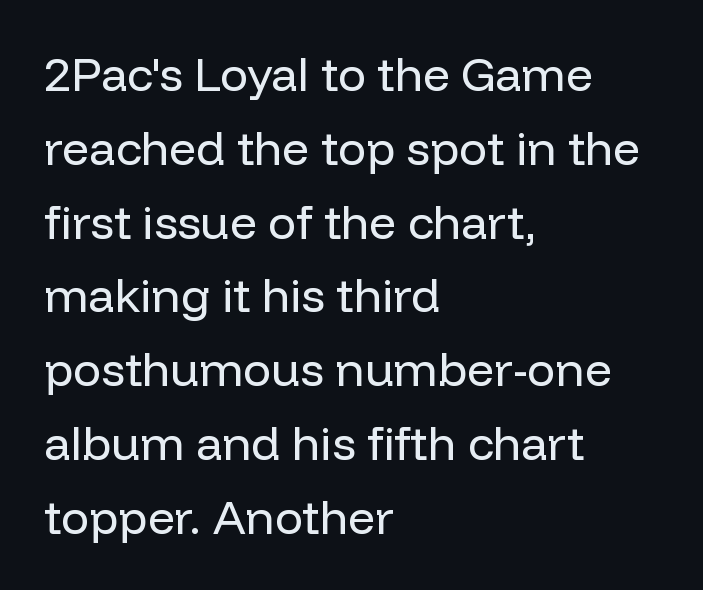
Q: Is the text bold? A: No.
Q: Is the text italic (slanted)? A: No, it is upright.
Q: Is the typeface a serif or a sans-serif typeface? A: Sans-serif.
Q: Is the text underlined? A: No.
Q: How is the paragraph aligned? A: Left-aligned.
Q: Is the spacing between letters normal or unusually wide? A: Normal.
Q: Is the spacing between lines tight, normal or loose? A: Normal.
Q: Width (condensed, normal, or wide)? A: Normal.
Q: Stroke contrast? A: Low.
Q: x-height? A: Medium.
Q: Monospaced? A: No.
